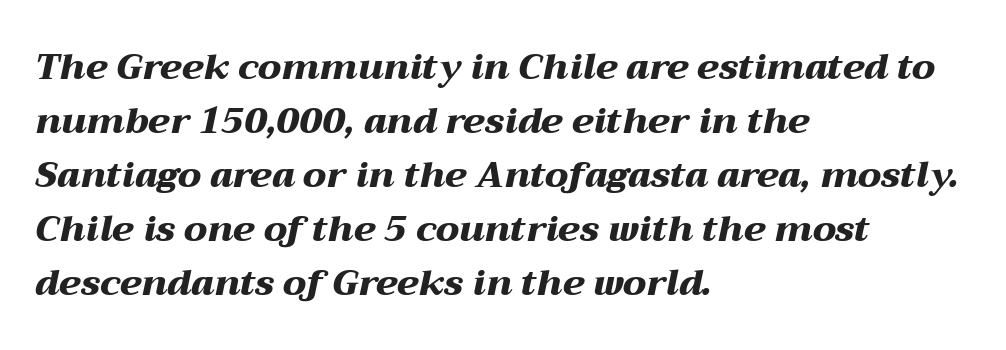
Q: Is the text bold? A: Yes.
Q: Is the text italic (slanted)? A: Yes, it leans right by about 12 degrees.
Q: Is the text underlined? A: No.
Q: How is the paragraph aligned? A: Left-aligned.
Q: Is the spacing between letters normal or unusually wide? A: Normal.
Q: Is the spacing between lines tight, normal or loose? A: Normal.
Q: Width (condensed, normal, or wide)? A: Wide.
Q: Stroke contrast? A: Medium.
Q: x-height? A: Medium.
Q: Monospaced? A: No.
